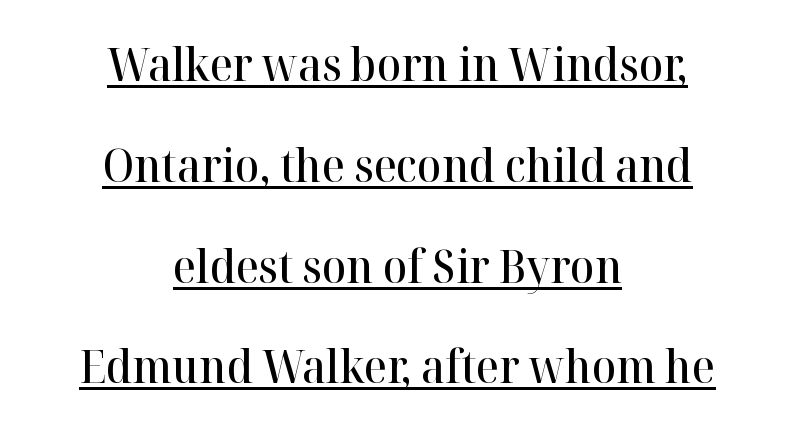
Which margin do the lines hug? Neither — every line sits in the middle. Beneath each row of characters lies a ruled line. Examine the stroke ends and you'll spot serifs. Short note: letters normally spaced. The line-height multiplier appears high, well above default. Every letter is mildly thick-stroked: semibold rather than bold.
